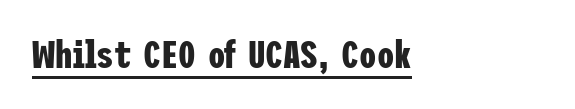
The image shows 39 px bold, condensed sans-serif type, upright; set left-aligned, normal letter spacing, underlined; low stroke contrast and a medium x-height.
